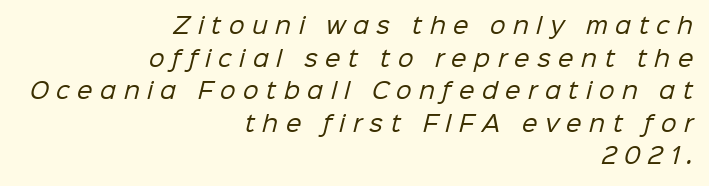
The image shows 22 px text type; set right-aligned, normal line spacing (1.48x), unusually wide letter spacing (+0.34 em), not underlined.
